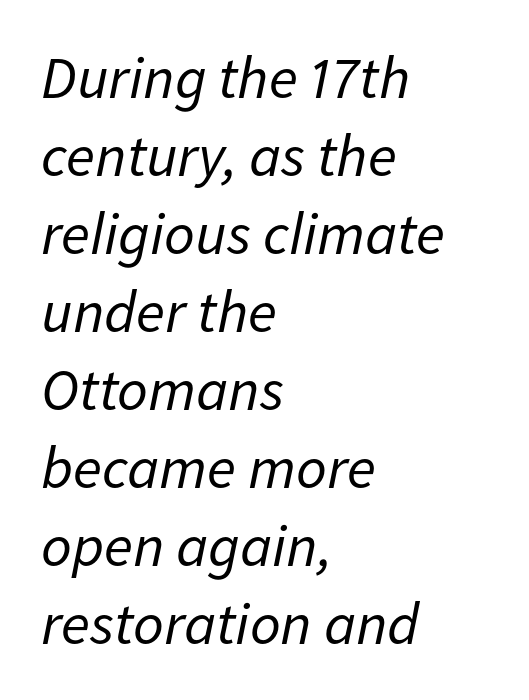
The image shows 60 px regular-weight type, italic (leaning right); set left-aligned, normal line spacing (1.3x), normal letter spacing, not underlined; low stroke contrast and a medium x-height.
